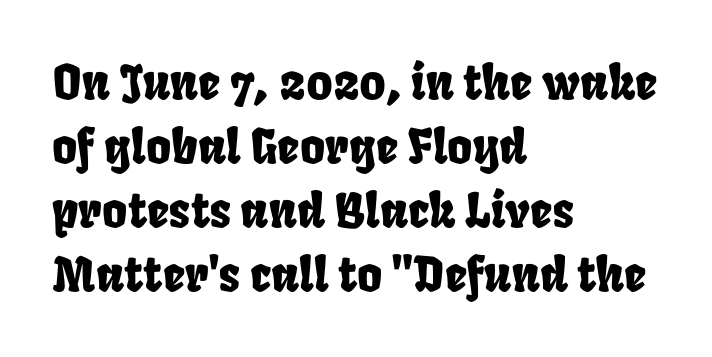
{"width": "condensed", "stroke_contrast": "low", "x_height": "large", "monospaced": "no", "underline": "no", "align": "left", "line_spacing": "normal", "line_spacing_ratio": 1.33, "letter_spacing": "normal", "letter_spacing_em": 0.0, "glyph_px": 48}
